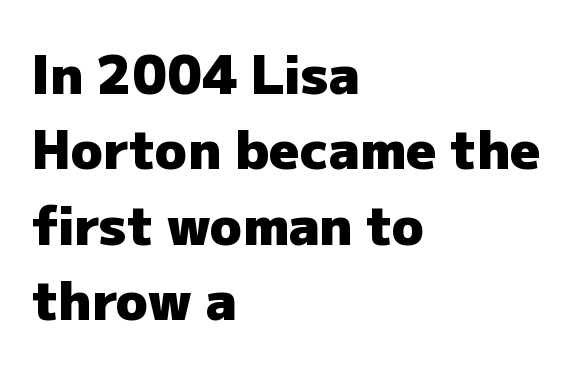
Looks like regular typesetting: each glyph gets only the width it needs. These lines are set flush left with a ragged right edge. The passage shown is typeset with a sans-serif family. What's the leading like? Ordinary, nothing unusual.
